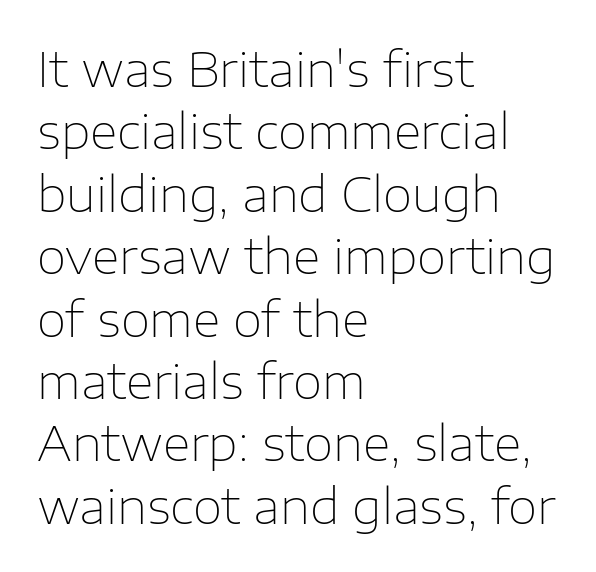
{"serif": "no", "italic": "no", "bold": "no", "weight": "thin", "width": "normal", "stroke_contrast": "low", "x_height": "medium", "monospaced": "no", "underline": "no", "align": "left", "line_spacing": "normal", "line_spacing_ratio": 1.3, "letter_spacing": "normal", "letter_spacing_em": 0.0, "glyph_px": 48}
